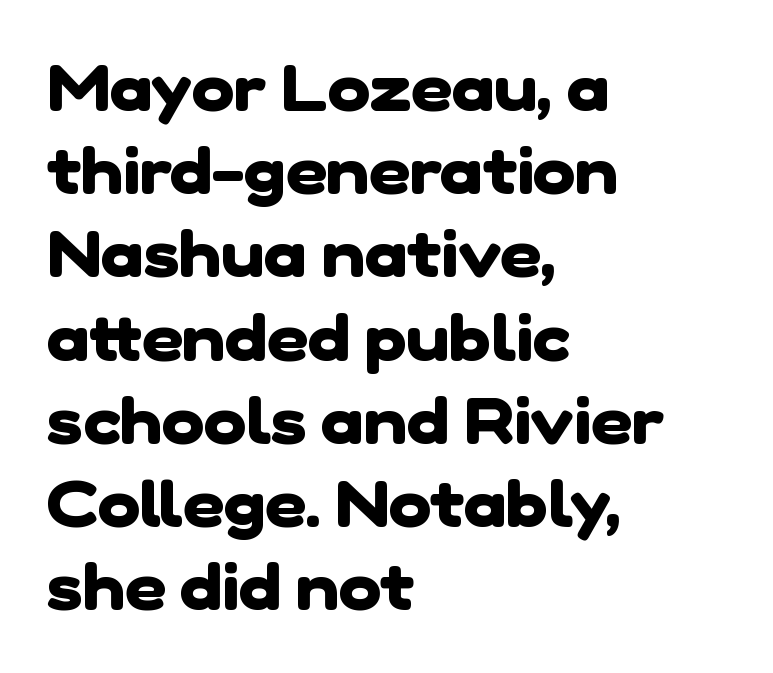
Q: Is the text bold? A: Yes.
Q: Is the typeface a serif or a sans-serif typeface? A: Sans-serif.
Q: Is the text underlined? A: No.
Q: How is the paragraph aligned? A: Left-aligned.
Q: Is the spacing between letters normal or unusually wide? A: Normal.
Q: Is the spacing between lines tight, normal or loose? A: Normal.
Q: Width (condensed, normal, or wide)? A: Normal.
Q: Stroke contrast? A: Low.
Q: x-height? A: Medium.
Q: Monospaced? A: No.
